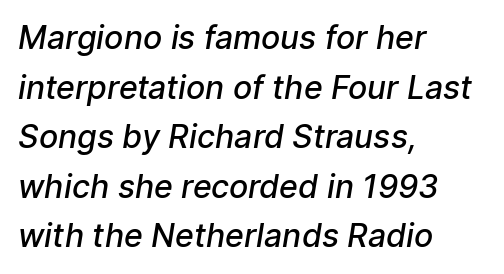
The image shows 32 px semibold sans-serif type; set left-aligned, normal line spacing (1.55x), normal letter spacing, not underlined; low stroke contrast and a medium x-height.
